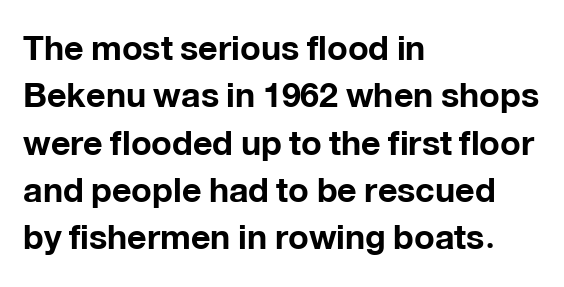
The lines are quadded left. Lines of text with bare space underneath. This rendering leaves character spacing at its baseline value. Ordinary non-slanted type is in use. I'd call this a sans setting — the letters go barefoot.
